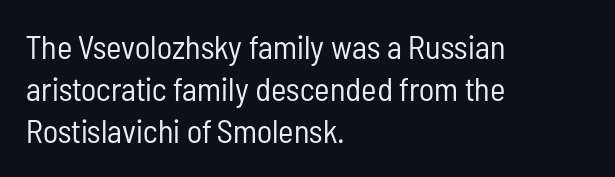
Q: Is the text bold? A: No.
Q: Is the text italic (slanted)? A: No, it is upright.
Q: Is the typeface a serif or a sans-serif typeface? A: Sans-serif.
Q: Is the text underlined? A: No.
Q: How is the paragraph aligned? A: Left-aligned.
Q: Is the spacing between letters normal or unusually wide? A: Normal.
Q: Is the spacing between lines tight, normal or loose? A: Normal.
Q: Width (condensed, normal, or wide)? A: Condensed.
Q: Stroke contrast? A: Low.
Q: x-height? A: Medium.
Q: Monospaced? A: No.
